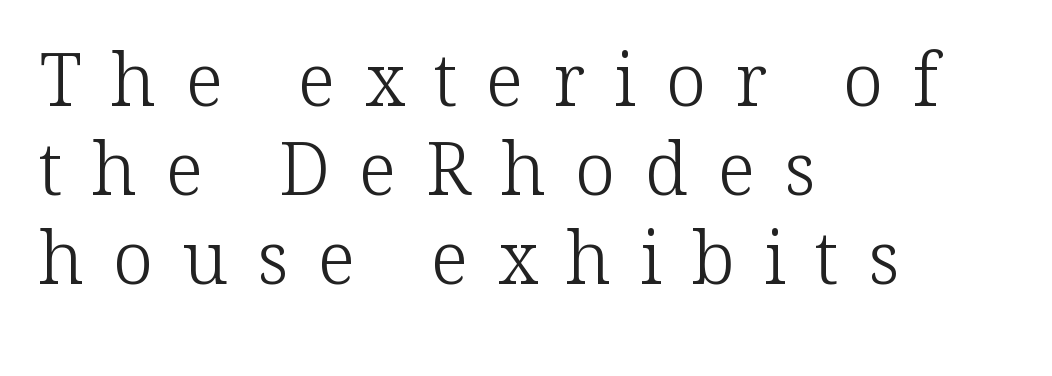
This is roman type, the default non-slanted kind. Each letter keeps its own natural width here, so spacing adapts to shape. This is not heavy type; no bold has been used. Glance below the letters and you will spot only blank space. The designer went with a serif here, giving each stem small feet. Here the glyphs are tracked loosely, breaking word shapes into spaced letters.
